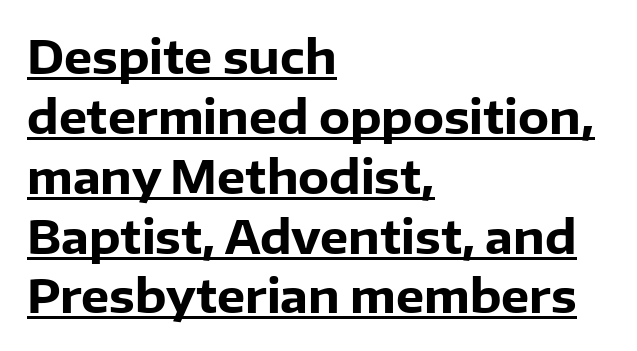
{"serif": "no", "italic": "no", "bold": "yes", "weight": "heavy", "width": "normal", "stroke_contrast": "low", "x_height": "medium", "monospaced": "no", "underline": "yes", "align": "left", "line_spacing": "normal", "line_spacing_ratio": 1.33, "letter_spacing": "normal", "letter_spacing_em": 0.0, "glyph_px": 45}
